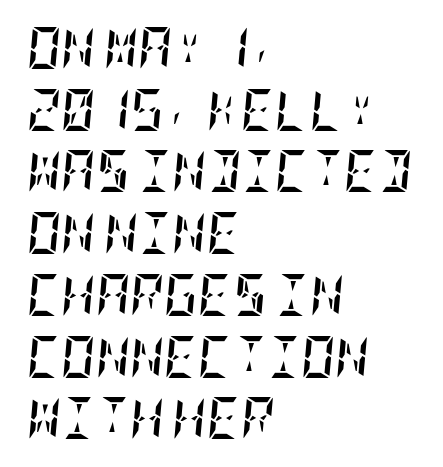
{"italic": "yes", "lean": "right", "slant_degrees": 5, "bold": "yes", "weight": "semibold", "width": "condensed", "stroke_contrast": "low", "x_height": "large", "underline": "no", "align": "left", "line_spacing": "normal", "line_spacing_ratio": 1.47, "letter_spacing": "normal", "letter_spacing_em": 0.0, "glyph_px": 42}
